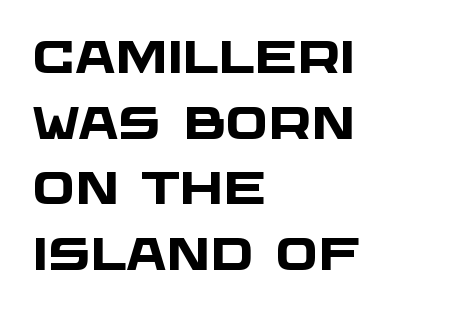
The image shows 45 px heavy, wide sans-serif type; set left-aligned, normal line spacing (1.46x), normal letter spacing, not underlined; low stroke contrast and a large x-height.
